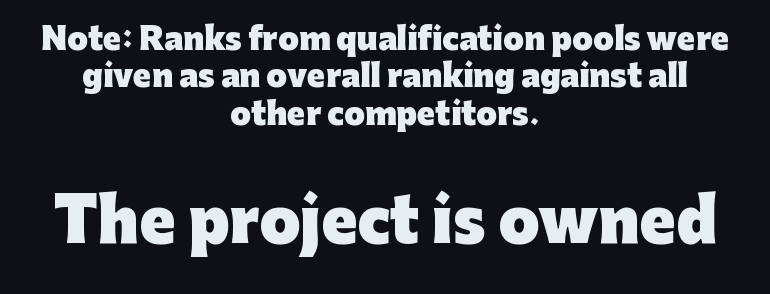
I'd call this a sans setting — the letters go barefoot. The rendering enlarges the type as you move from the upper chunk to the lower. Typographic density is high because the face is bold. Has an underline been added? It has not.
